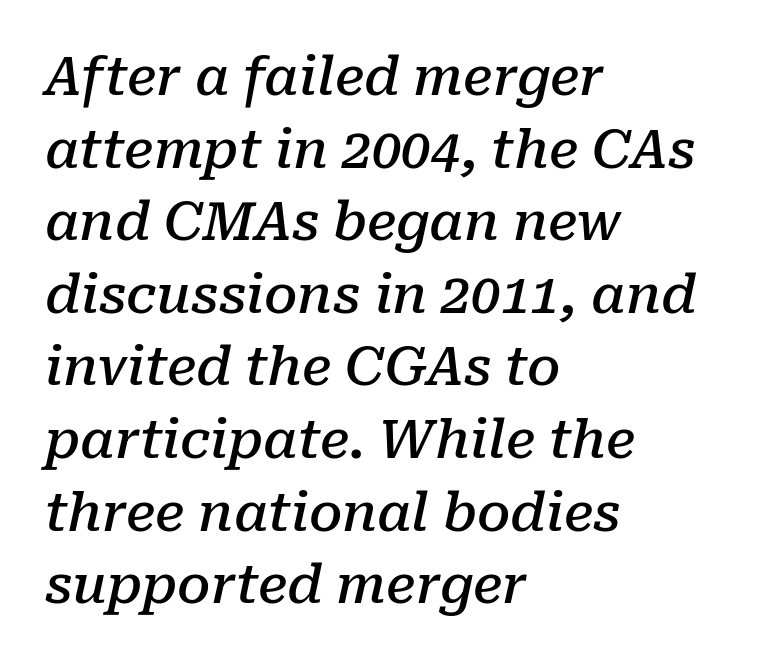
{"serif": "yes", "italic": "yes", "lean": "right", "slant_degrees": 10, "bold": "semi", "weight": "semibold", "width": "normal", "stroke_contrast": "low", "x_height": "medium", "monospaced": "no", "underline": "no", "align": "left", "line_spacing": "normal", "line_spacing_ratio": 1.37, "letter_spacing": "normal", "letter_spacing_em": 0.0, "glyph_px": 53}
